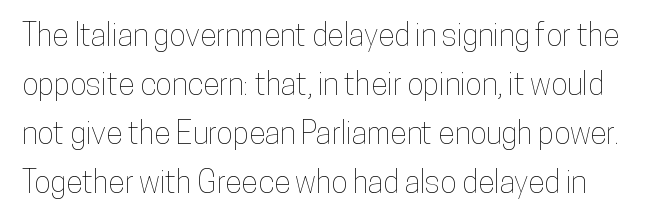
The image shows 31 px condensed type, upright; set normal line spacing (1.58x), normal letter spacing, not underlined; low stroke contrast and a medium x-height.
